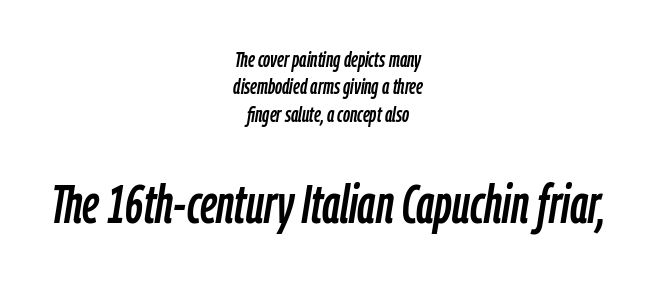
{"italic": "yes", "lean": "right", "slant_degrees": 9, "width": "condensed", "stroke_contrast": "low", "x_height": "medium", "monospaced": "no", "underline": "no", "align": "center", "line_spacing_ratio": 1.24, "letter_spacing": "normal", "letter_spacing_em": 0.0, "larger_block": "second", "size_ratio": 2.45, "glyph_px": 54}
